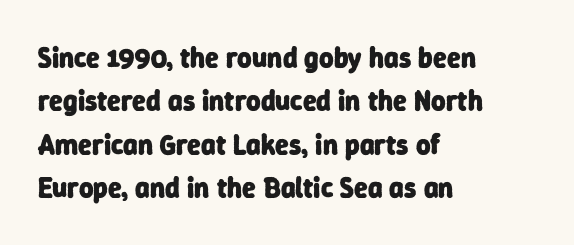
Q: Is the text bold? A: Yes.
Q: Is the typeface a serif or a sans-serif typeface? A: Sans-serif.
Q: Is the text underlined? A: No.
Q: How is the paragraph aligned? A: Left-aligned.
Q: Is the spacing between letters normal or unusually wide? A: Normal.
Q: Is the spacing between lines tight, normal or loose? A: Normal.
Q: Width (condensed, normal, or wide)? A: Normal.
Q: Stroke contrast? A: Low.
Q: x-height? A: Medium.
Q: Monospaced? A: No.
